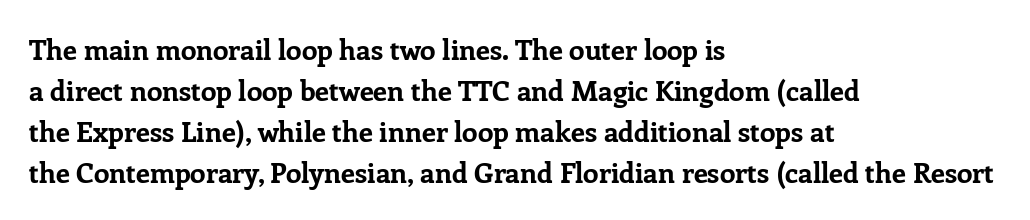
The image shows 28 px bold serif type, upright; set left-aligned, normal line spacing (1.46x), normal letter spacing, not underlined; low stroke contrast and a medium x-height.
